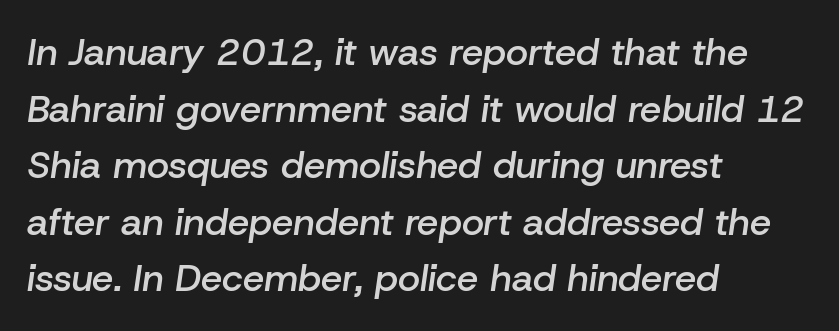
{"italic": "yes", "lean": "right", "slant_degrees": 8, "bold": "semi", "weight": "semibold", "width": "normal", "stroke_contrast": "low", "x_height": "medium", "monospaced": "no", "underline": "no", "align": "left", "line_spacing": "normal", "line_spacing_ratio": 1.49, "letter_spacing": "normal", "letter_spacing_em": 0.0, "glyph_px": 38}
